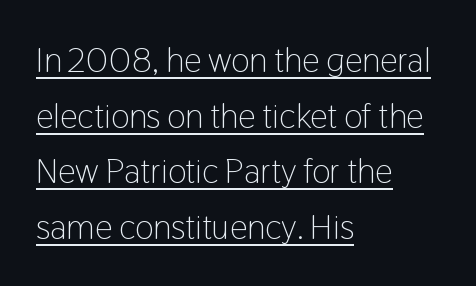
Q: Is the text bold? A: No.
Q: Is the text italic (slanted)? A: No, it is upright.
Q: Is the typeface a serif or a sans-serif typeface? A: Sans-serif.
Q: Is the text underlined? A: Yes.
Q: How is the paragraph aligned? A: Left-aligned.
Q: Is the spacing between letters normal or unusually wide? A: Normal.
Q: Is the spacing between lines tight, normal or loose? A: Normal.
Q: Width (condensed, normal, or wide)? A: Condensed.
Q: Stroke contrast? A: Low.
Q: x-height? A: Medium.
Q: Monospaced? A: No.
